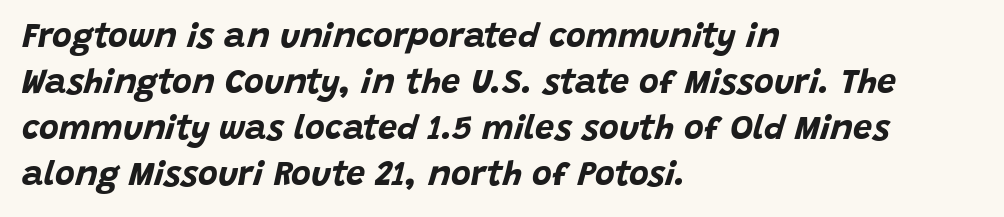
Q: Is the text bold? A: Yes.
Q: Is the text italic (slanted)? A: Yes, it leans right by about 15 degrees.
Q: Is the text underlined? A: No.
Q: How is the paragraph aligned? A: Left-aligned.
Q: Is the spacing between letters normal or unusually wide? A: Normal.
Q: Is the spacing between lines tight, normal or loose? A: Normal.
Q: Width (condensed, normal, or wide)? A: Normal.
Q: Stroke contrast? A: Low.
Q: x-height? A: Large.
Q: Monospaced? A: No.
